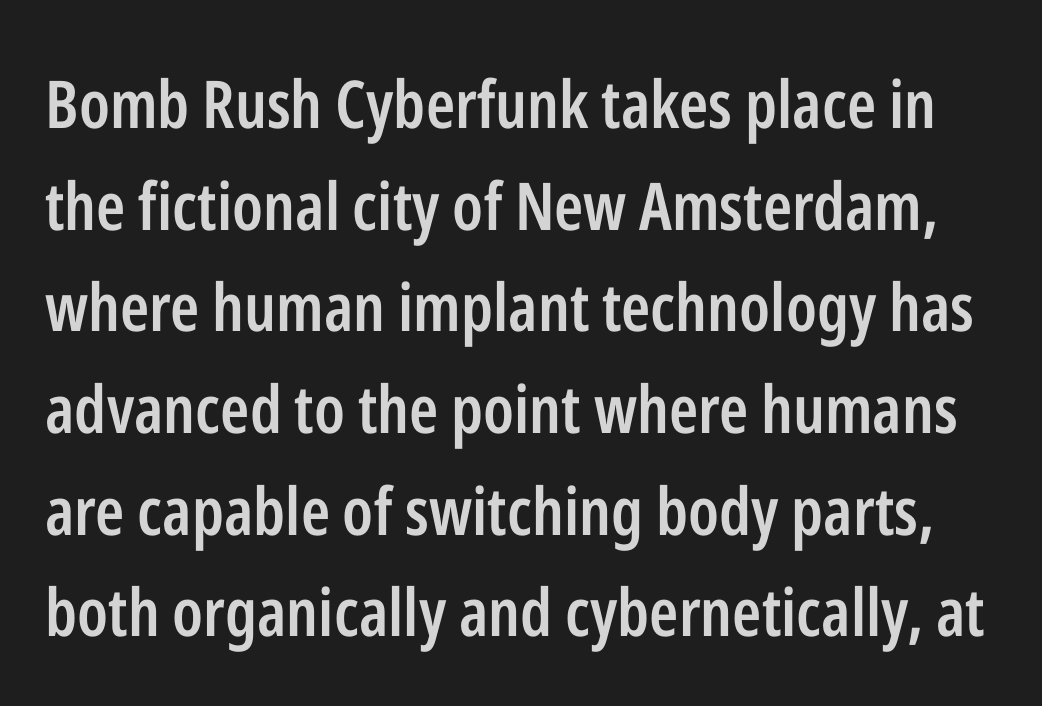
Q: Is the text bold? A: Semi-bold.
Q: Is the text italic (slanted)? A: No, it is upright.
Q: Is the typeface a serif or a sans-serif typeface? A: Sans-serif.
Q: Is the text underlined? A: No.
Q: Is the spacing between letters normal or unusually wide? A: Normal.
Q: Is the spacing between lines tight, normal or loose? A: Normal.
Q: Width (condensed, normal, or wide)? A: Condensed.
Q: Stroke contrast? A: Low.
Q: x-height? A: Medium.
Q: Monospaced? A: No.
